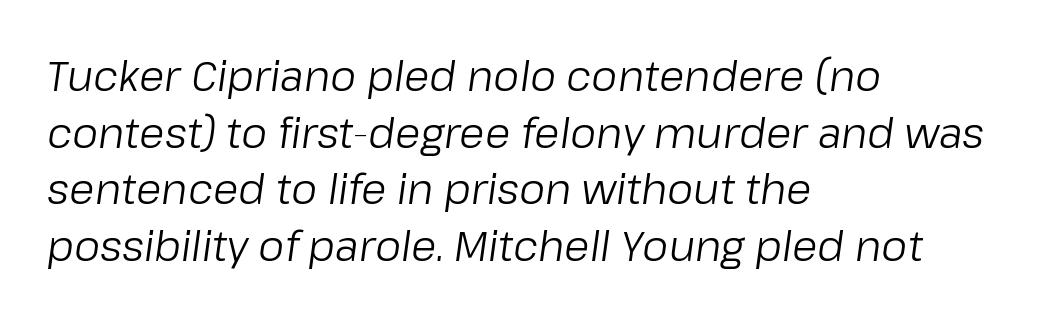
Q: Is the text bold? A: No.
Q: Is the text italic (slanted)? A: Yes, it leans right by about 8 degrees.
Q: Is the text underlined? A: No.
Q: How is the paragraph aligned? A: Left-aligned.
Q: Is the spacing between letters normal or unusually wide? A: Normal.
Q: Is the spacing between lines tight, normal or loose? A: Normal.
Q: Width (condensed, normal, or wide)? A: Normal.
Q: Stroke contrast? A: Low.
Q: x-height? A: Medium.
Q: Monospaced? A: No.
